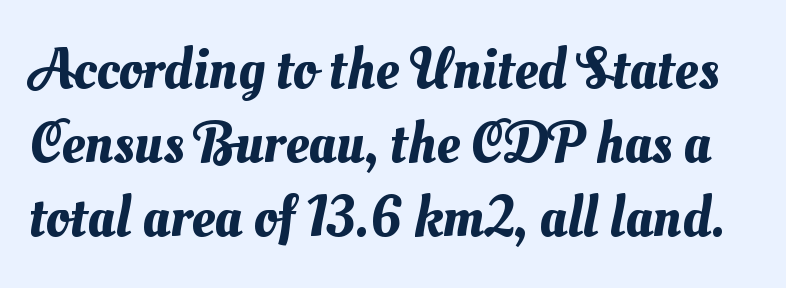
{"width": "normal", "stroke_contrast": "medium", "x_height": "small", "monospaced": "no", "underline": "no", "line_spacing": "normal", "line_spacing_ratio": 1.28, "letter_spacing": "normal", "letter_spacing_em": 0.0, "glyph_px": 58}
